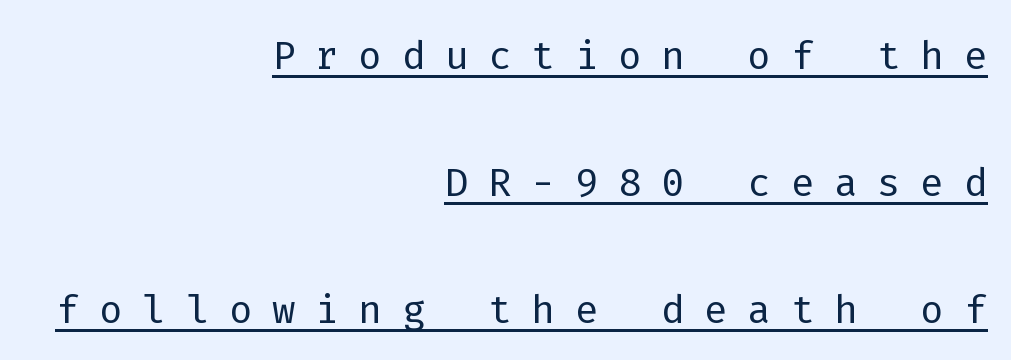
Q: Is the text bold? A: No.
Q: Is the text italic (slanted)? A: No, it is upright.
Q: Is the typeface a serif or a sans-serif typeface? A: Sans-serif.
Q: Is the text underlined? A: Yes.
Q: How is the paragraph aligned? A: Right-aligned.
Q: Is the spacing between letters normal or unusually wide? A: Unusually wide.
Q: Is the spacing between lines tight, normal or loose? A: Loose.
Q: Width (condensed, normal, or wide)? A: Normal.
Q: Stroke contrast? A: Low.
Q: x-height? A: Medium.
Q: Monospaced? A: Yes.
